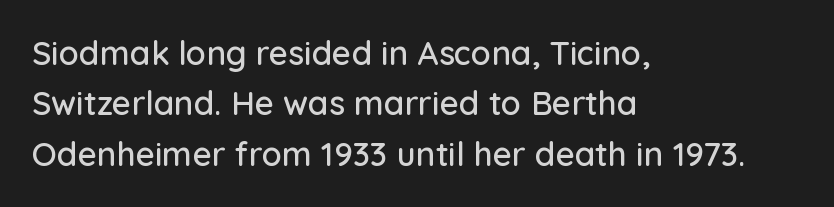
{"serif": "no", "italic": "no", "width": "normal", "stroke_contrast": "low", "x_height": "medium", "monospaced": "no", "underline": "no", "align": "left", "line_spacing": "normal", "line_spacing_ratio": 1.53, "letter_spacing": "normal", "letter_spacing_em": 0.0, "glyph_px": 33}
